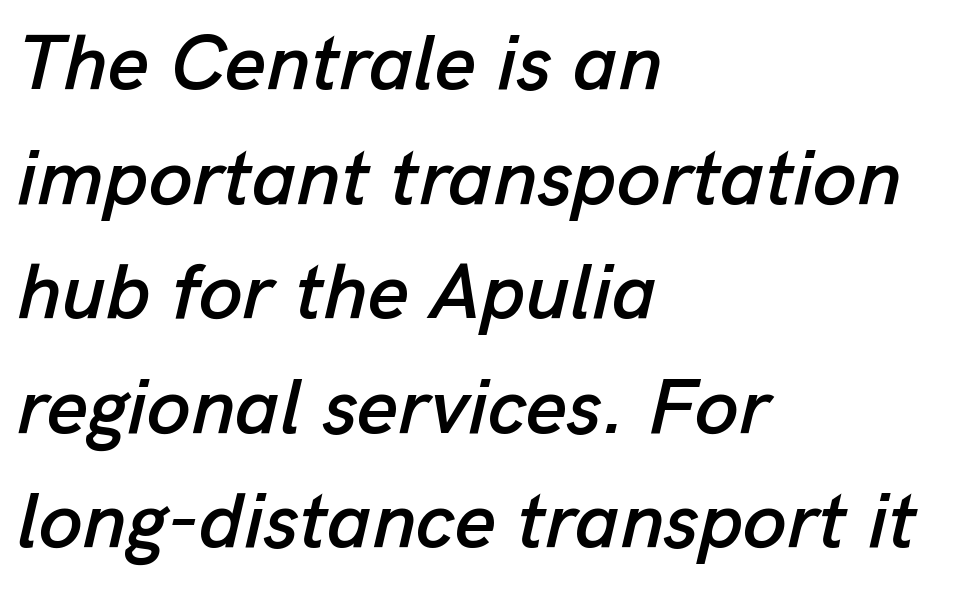
The setting favours the left margin, as ordinary paragraphs usually do. The letters are slanted; this is an italic face. The space between consecutive lines is moderate. Anything drawn beneath the words? Only blank space.
